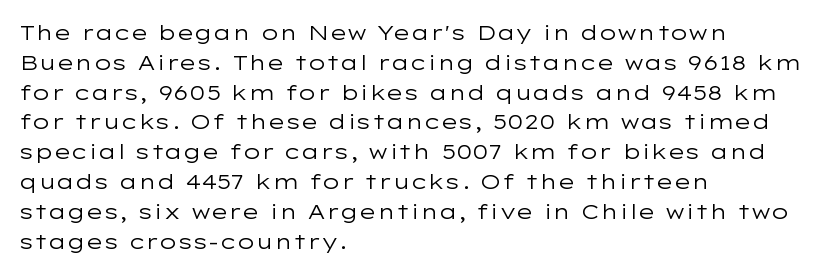
Quick note: interline space is typical. Nothing unusual about the tracking: characters are spaced as the font intends. Unmarked baselines from the first word to the last. No italicization has been applied; the sample stays upright.
